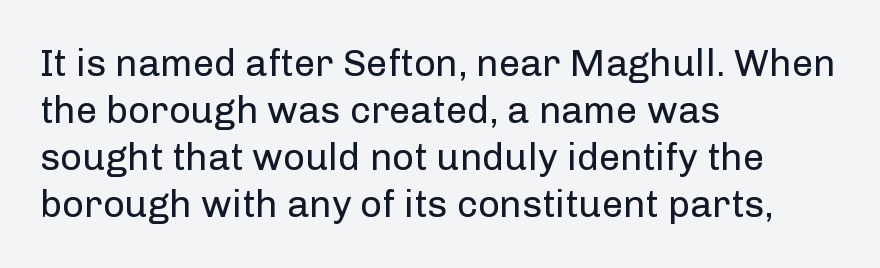
Nope, not italic — everything's standing straight. Do the characters align in a grid? No, the font is proportional. Standard letterfit; no display-style spreading of the glyphs. In CSS terms this would be text-align: left. Serif or sans? Sans — the stroke terminals are bare. Stem width sits at or under what a default text font uses.
